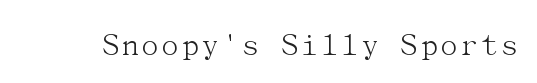
{"serif": "yes", "italic": "no", "bold": "no", "weight": "light", "width": "normal", "stroke_contrast": "medium", "x_height": "medium", "underline": "no", "letter_spacing": "normal", "letter_spacing_em": 0.0, "glyph_px": 34}
